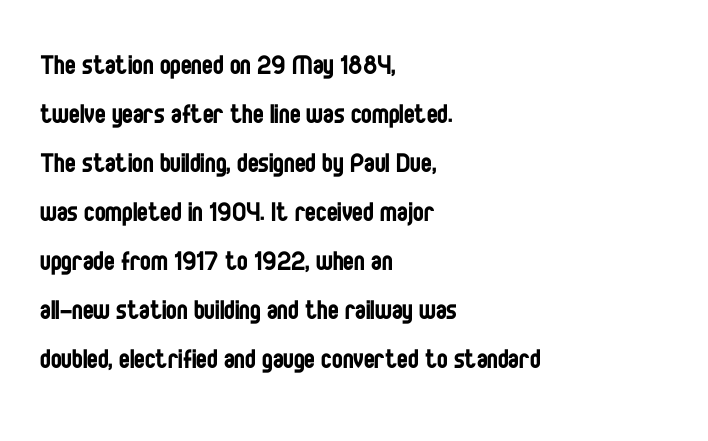
The image shows 32 px regular-weight, condensed sans-serif type, upright; set left-aligned, normal line spacing (1.53x), normal letter spacing, not underlined; low stroke contrast and a large x-height.
